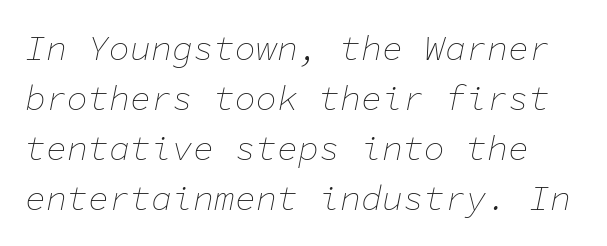
{"italic": "yes", "lean": "right", "slant_degrees": 11, "bold": "no", "weight": "thin", "width": "normal", "stroke_contrast": "low", "x_height": "medium", "monospaced": "yes", "underline": "no", "line_spacing": "normal", "line_spacing_ratio": 1.43, "letter_spacing": "normal", "letter_spacing_em": 0.0, "glyph_px": 35}
